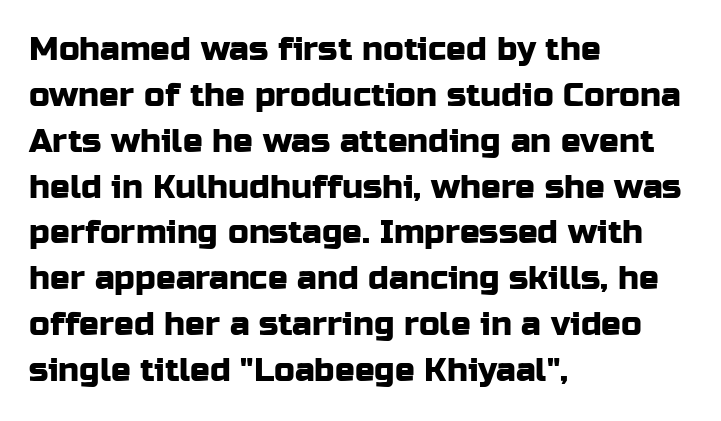
Leftover space on each line is placed entirely after the last word. No word sits above an underline. Regular leading. Inter-character spacing is left at the font's built-in metrics. Think of a printed novel: that variable character pitch is what you see here.
